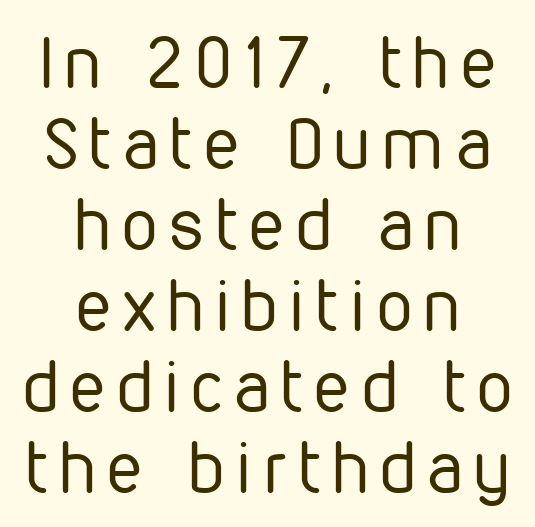
The image shows 71 px regular-weight, condensed sans-serif type, upright; set centered, tight line spacing (1.14x), not underlined; low stroke contrast and a medium x-height.
